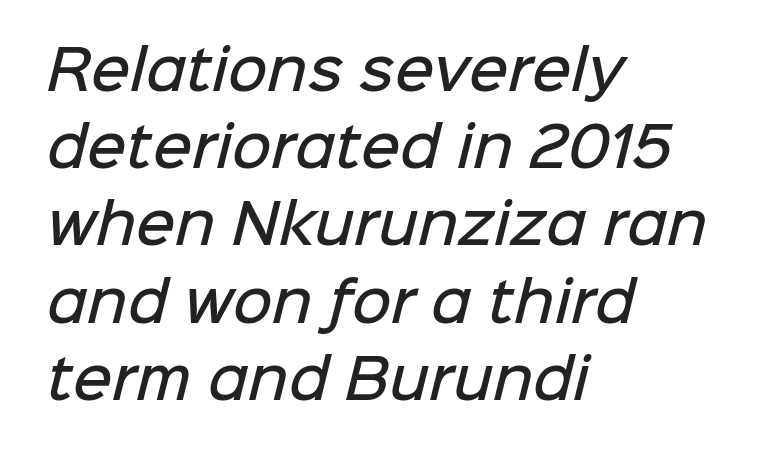
Q: Is the text bold? A: Semi-bold.
Q: Is the typeface a serif or a sans-serif typeface? A: Sans-serif.
Q: Is the text underlined? A: No.
Q: How is the paragraph aligned? A: Left-aligned.
Q: Is the spacing between letters normal or unusually wide? A: Normal.
Q: Is the spacing between lines tight, normal or loose? A: Normal.
Q: Width (condensed, normal, or wide)? A: Normal.
Q: Stroke contrast? A: Low.
Q: x-height? A: Medium.
Q: Monospaced? A: No.
